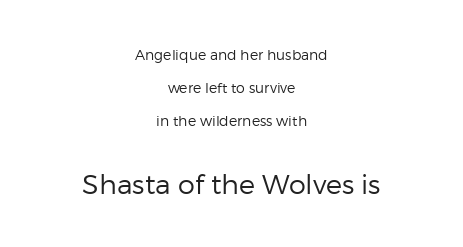
{"italic": "no", "bold": "no", "underline": "no", "align": "center", "line_spacing": "loose", "line_spacing_ratio": 2.36, "letter_spacing": "normal", "letter_spacing_em": 0.0, "larger_block": "second", "size_ratio": 1.93, "glyph_px": 27}
